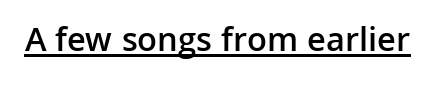
The specimen reads as upright at a glance. The horizontal fit of the characters is conventional and even. Note the varied advance widths — an 'i' is clearly narrower than an 'm'. To sum up the face: it is a sans, with no serifs. The face used here is a semibold: visibly heavier than regular, lighter than bold.
